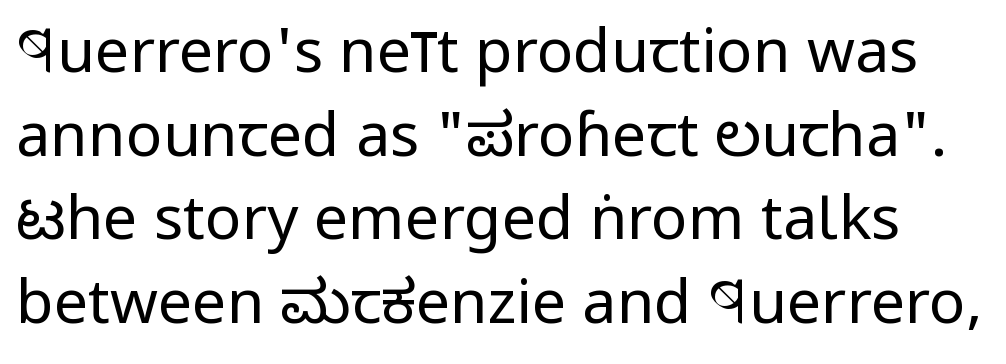
The image shows 61 px regular-weight, condensed sans-serif type, upright; set normal line spacing (1.37x), normal letter spacing, not underlined; low stroke contrast and a large x-height.
